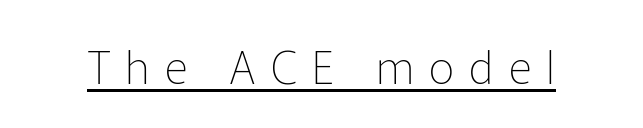
The passage shown is typed in a proportional face where columns would drift. Does extra space separate the letters? Yes, quite a lot of it. The strokes are not fattened; the text isn't bold. Ordinary non-slanted type is in use.
